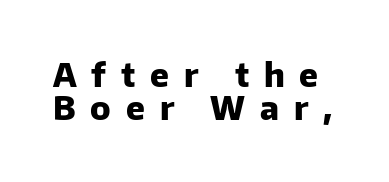
The image shows 33 px heavy sans-serif type, upright; set tight line spacing (1.01x), unusually wide letter spacing (+0.45 em), not underlined; low stroke contrast and a medium x-height.
